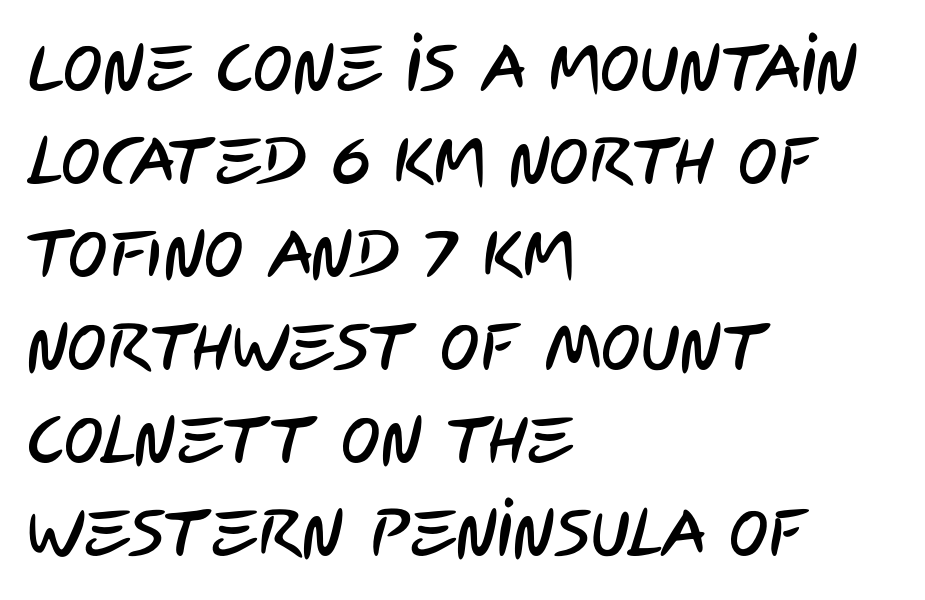
{"serif": "no", "width": "condensed", "stroke_contrast": "low", "x_height": "large", "monospaced": "no", "underline": "no", "align": "left", "line_spacing": "normal", "line_spacing_ratio": 1.41, "letter_spacing": "normal", "letter_spacing_em": 0.0, "glyph_px": 66}
